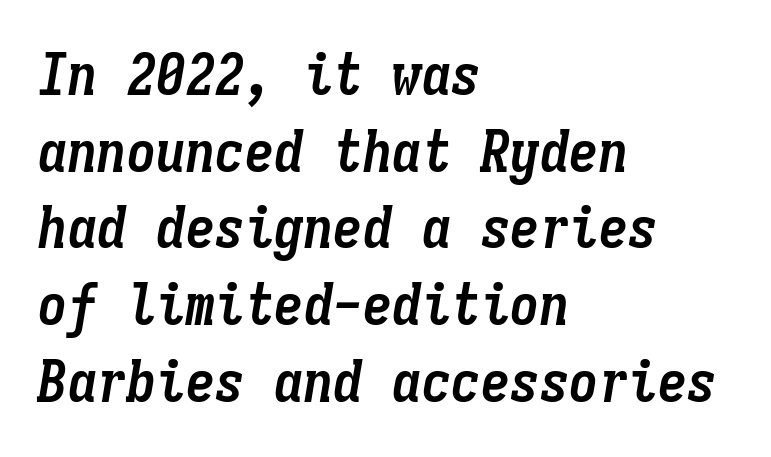
The image shows 59 px semibold, condensed type, italic (leaning right), monospaced; set left-aligned, normal line spacing (1.3x), normal letter spacing, not underlined; low stroke contrast and a medium x-height.
